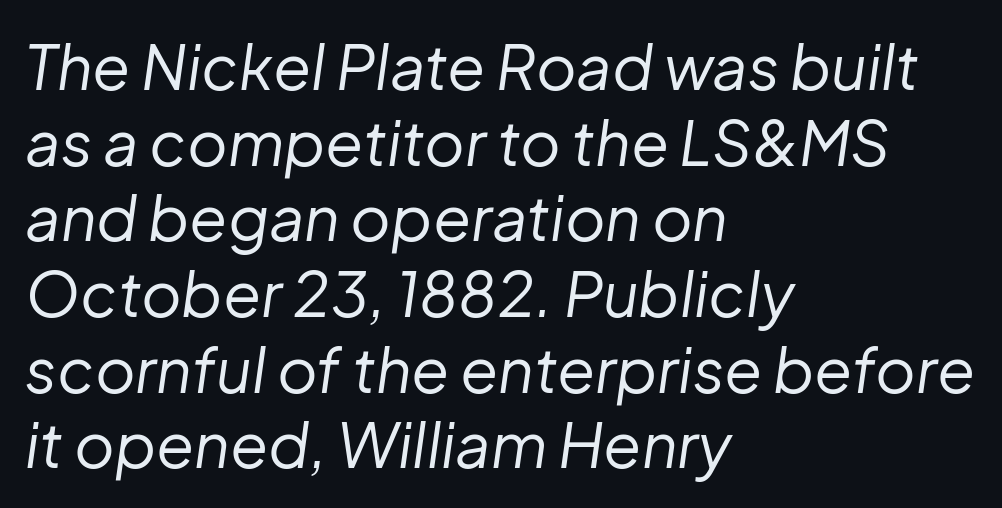
Think standard paragraph weight, or any step lighter than that. The foot of each line stays bare and open. Tracking here is standard; glyphs follow each other at the usual distance. One-word summary of the alignment: left.
